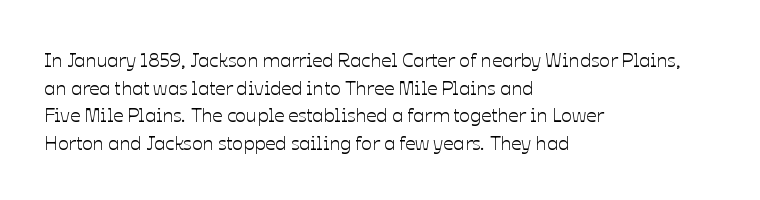
Q: Is the text italic (slanted)? A: No, it is upright.
Q: Is the text underlined? A: No.
Q: How is the paragraph aligned? A: Left-aligned.
Q: Is the spacing between letters normal or unusually wide? A: Normal.
Q: Is the spacing between lines tight, normal or loose? A: Normal.
